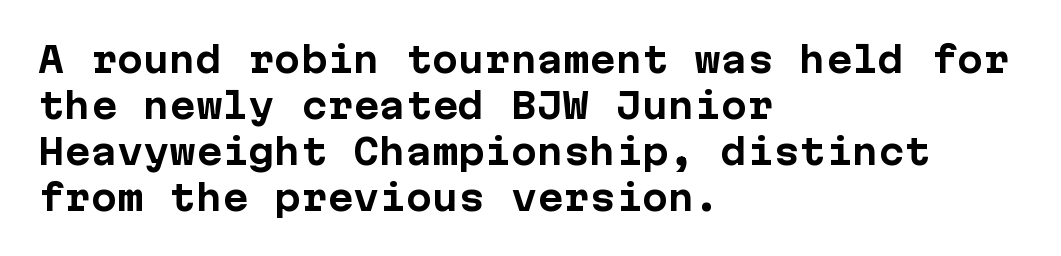
The image shows 35 px bold sans-serif type, upright; set left-aligned, normal line spacing (1.31x), normal letter spacing, not underlined; low stroke contrast and a medium x-height.
